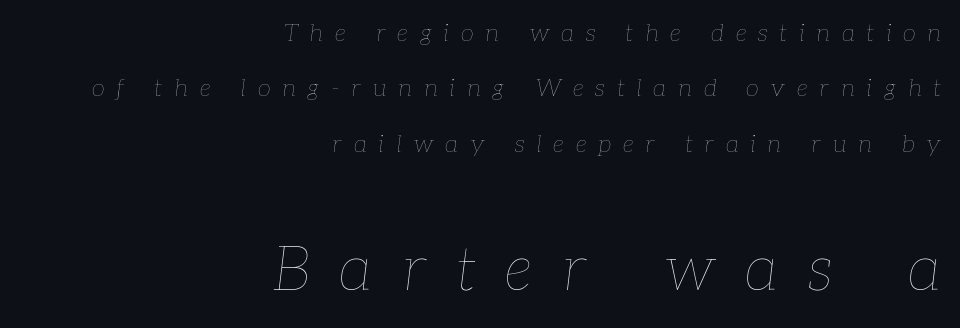
{"italic": "yes", "lean": "right", "slant_degrees": 7, "bold": "no", "weight": "thin", "width": "normal", "stroke_contrast": "low", "x_height": "medium", "monospaced": "no", "underline": "no", "align": "right", "line_spacing": "loose", "line_spacing_ratio": 2.31, "letter_spacing": "wide", "letter_spacing_em": 0.49, "larger_block": "second", "size_ratio": 2.54, "glyph_px": 61}
